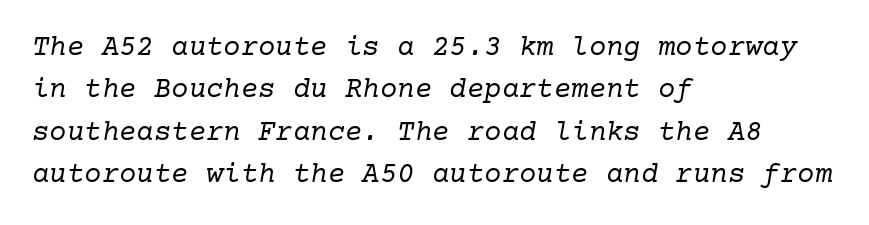
{"serif": "yes", "italic": "yes", "lean": "right", "slant_degrees": 10, "bold": "no", "weight": "regular", "width": "normal", "stroke_contrast": "low", "x_height": "medium", "underline": "no", "align": "left", "line_spacing": "normal", "line_spacing_ratio": 1.46, "letter_spacing": "normal", "letter_spacing_em": 0.0, "glyph_px": 29}
